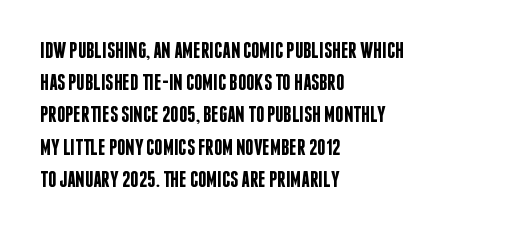
{"italic": "no", "bold": "semi", "underline": "no", "align": "left", "line_spacing": "normal", "line_spacing_ratio": 1.4, "letter_spacing": "normal", "letter_spacing_em": 0.0, "glyph_px": 23}
